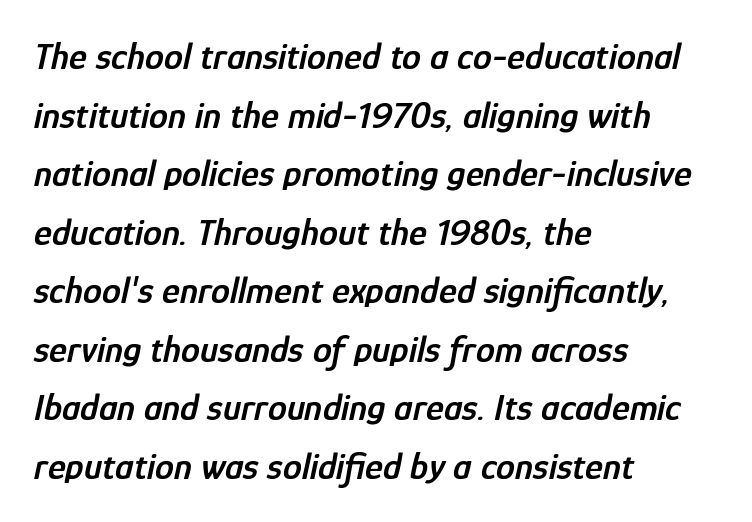
Q: Is the text bold? A: Semi-bold.
Q: Is the text italic (slanted)? A: Yes, it leans right by about 12 degrees.
Q: Is the text underlined? A: No.
Q: How is the paragraph aligned? A: Left-aligned.
Q: Is the spacing between letters normal or unusually wide? A: Normal.
Q: Is the spacing between lines tight, normal or loose? A: Normal.
Q: Width (condensed, normal, or wide)? A: Condensed.
Q: Stroke contrast? A: Low.
Q: x-height? A: Medium.
Q: Monospaced? A: No.
